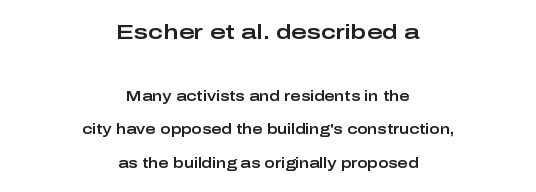
Q: Is the text italic (slanted)? A: No, it is upright.
Q: Is the text underlined? A: No.
Q: How is the paragraph aligned? A: Centered.
Q: Is the spacing between letters normal or unusually wide? A: Normal.
Q: Is the spacing between lines tight, normal or loose? A: Loose.
Q: Which block of text is set in a larger size, the first (top) or the second (bottom)? A: The first (top) one.
